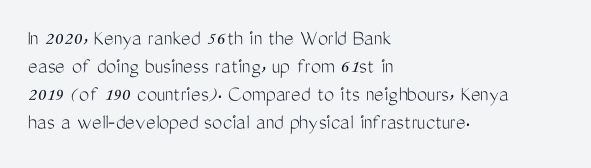
{"italic": "no", "bold": "no", "underline": "no", "align": "left", "line_spacing_ratio": 1.22, "letter_spacing": "normal", "letter_spacing_em": 0.0, "glyph_px": 23}
